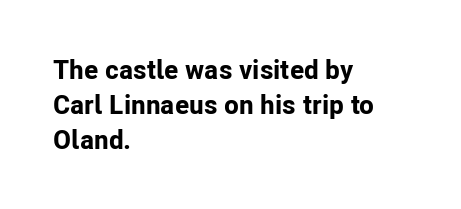
{"italic": "no", "bold": "yes", "underline": "no", "align": "left", "line_spacing": "normal", "line_spacing_ratio": 1.29, "letter_spacing": "normal", "letter_spacing_em": 0.0, "glyph_px": 27}
